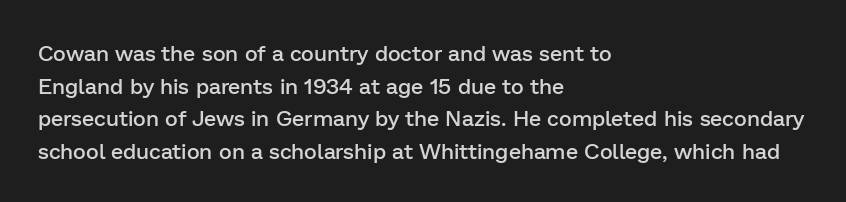
{"italic": "no", "bold": "semi", "underline": "no", "align": "left", "line_spacing": "normal", "line_spacing_ratio": 1.48, "letter_spacing": "normal", "letter_spacing_em": 0.0, "glyph_px": 22}
